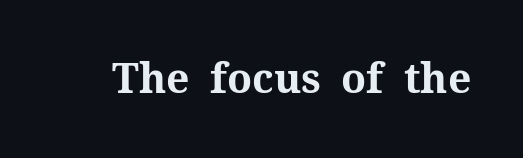
The glyphs in this specimen are seriffed. This sample has the flowing, uneven cadence of proportional lettering. Each glyph is drawn with heavy, bold strokes. Vertical strokes here are truly vertical. A typesetter would call this zero additional tracking. A clean baseline with only descenders dipping below it.
